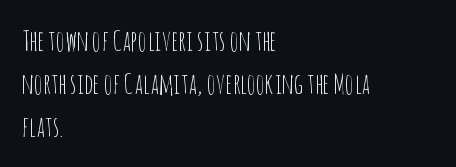
Horizontally, the lines are justified to the leading edge only. You could not count columns in this text — the font is proportionally spaced. Each letter's strokes conclude bluntly, with no projecting serifs. Quick note: not italic, upright.
